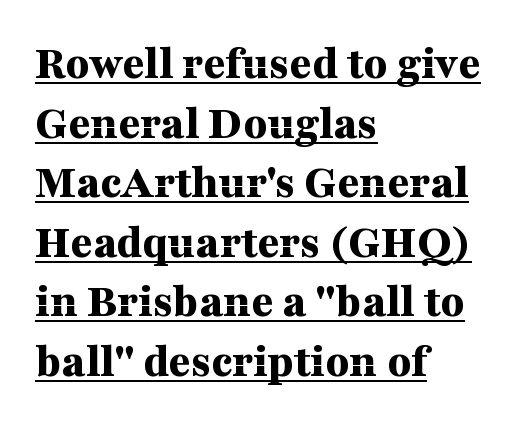
{"serif": "yes", "italic": "no", "bold": "yes", "weight": "bold", "width": "wide", "stroke_contrast": "medium", "x_height": "medium", "monospaced": "no", "underline": "yes", "align": "left", "line_spacing_ratio": 1.24, "letter_spacing": "normal", "letter_spacing_em": 0.0, "glyph_px": 48}
